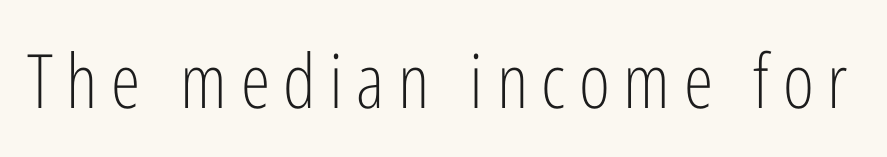
The image shows 75 px light, condensed sans-serif type, upright; set not underlined; low stroke contrast and a medium x-height.
